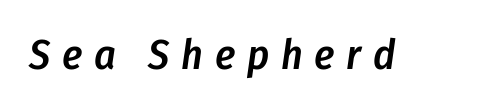
{"italic": "yes", "lean": "right", "slant_degrees": 8, "bold": "semi", "weight": "semibold", "width": "condensed", "stroke_contrast": "low", "x_height": "medium", "monospaced": "no", "underline": "no", "letter_spacing": "wide", "letter_spacing_em": 0.28, "glyph_px": 42}
